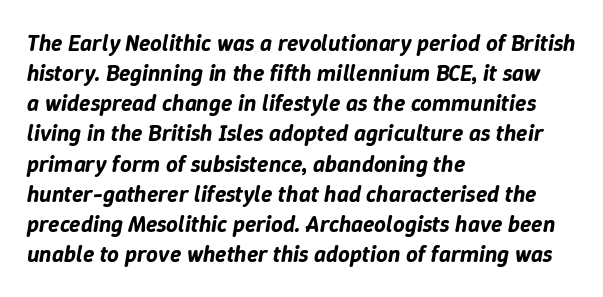
The image shows 23 px text type, italic (leaning right); set left-aligned, normal line spacing (1.31x), normal letter spacing, not underlined.
